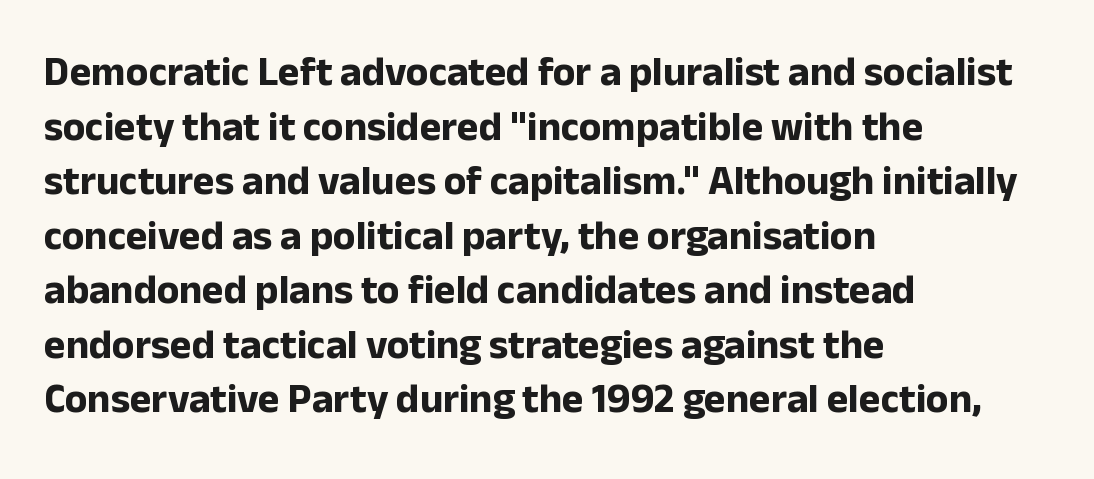
This rendering uses left alignment, leaving the right contour irregular. The glyphs in this specimen are sans serif. The letters stand upright; this is a roman face. The rendering uses natural spacing where letterforms have individual widths. Vertical spacing — default. Descenders are the only things crossing below the line.
